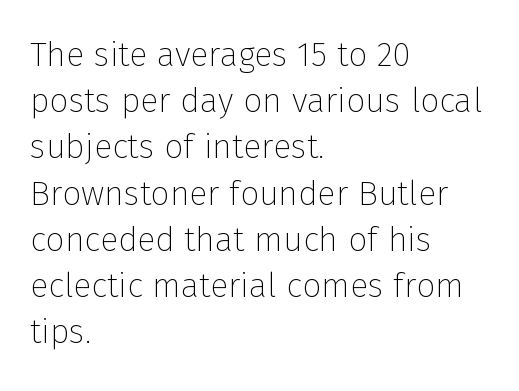
Font category for this specimen: sans-serif. What stands out about the letter spacing? Nothing — it is the standard amount. These lines sit exactly where default settings would place them. Posture: straight, roman, zero tilt. Varying glyph widths throughout — classic text-font behaviour. Reading down the block, your eye returns to a fixed left position each line.
